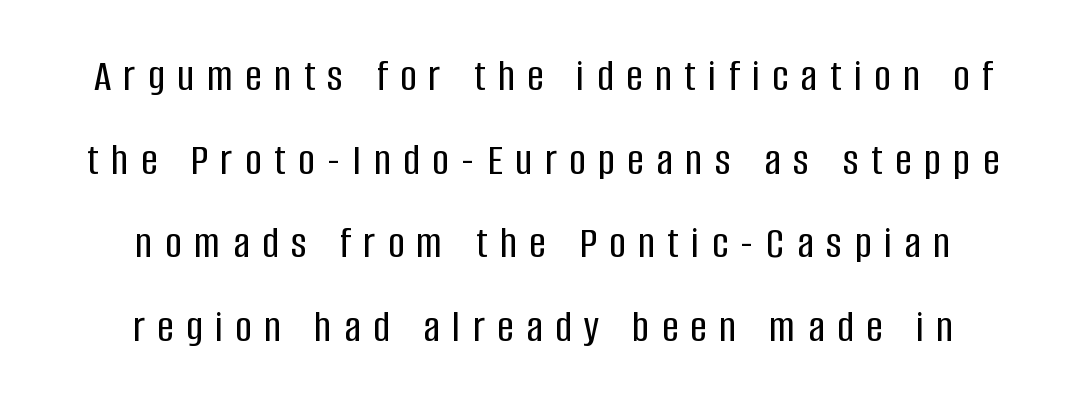
The image shows 46 px condensed sans-serif type, upright; set centered, line spacing 1.82x, unusually wide letter spacing (+0.27 em), not underlined; low stroke contrast and a large x-height.
